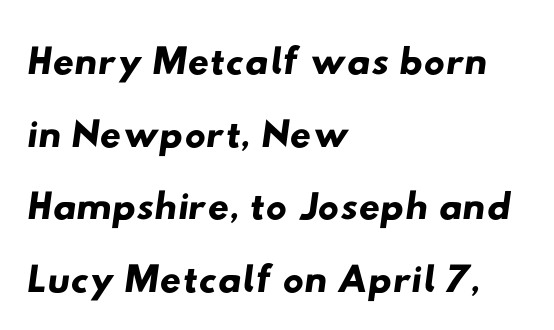
{"serif": "no", "width": "wide", "stroke_contrast": "low", "x_height": "small", "monospaced": "no", "underline": "no", "align": "left", "line_spacing_ratio": 1.23, "letter_spacing": "normal", "letter_spacing_em": 0.0, "glyph_px": 59}
